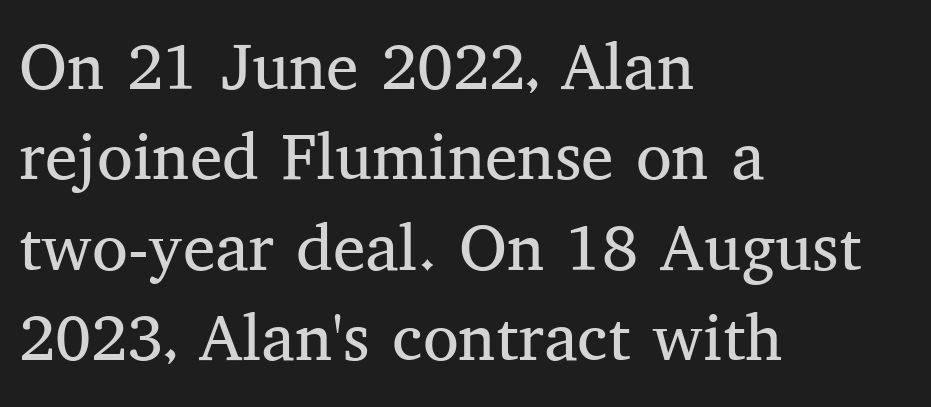
The image shows 65 px regular-weight serif type, upright; set left-aligned, normal line spacing (1.39x), normal letter spacing, not underlined; medium stroke contrast and a medium x-height.
